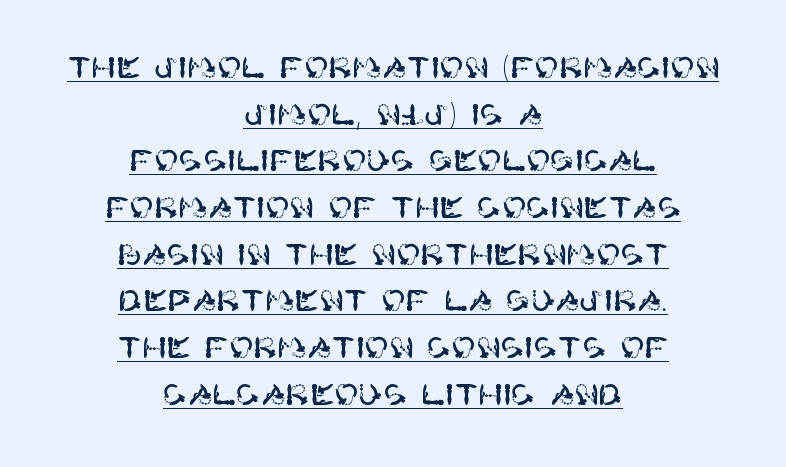
{"serif": "no", "italic": "no", "width": "normal", "stroke_contrast": "high", "x_height": "large", "underline": "yes", "align": "center", "line_spacing": "normal", "line_spacing_ratio": 1.61, "letter_spacing": "normal", "letter_spacing_em": 0.0, "glyph_px": 29}
